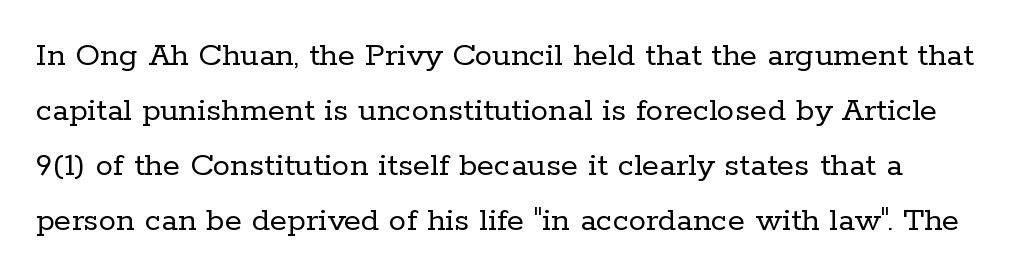
{"serif": "yes", "italic": "no", "bold": "no", "weight": "regular", "width": "normal", "stroke_contrast": "low", "x_height": "medium", "monospaced": "no", "underline": "no", "line_spacing": "normal", "line_spacing_ratio": 1.57, "letter_spacing": "normal", "letter_spacing_em": 0.0, "glyph_px": 35}
